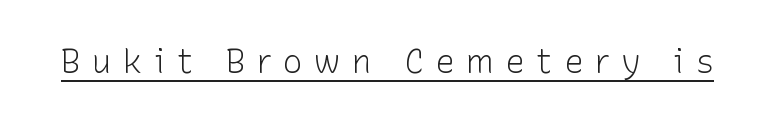
Q: Is the text bold? A: No.
Q: Is the text italic (slanted)? A: No, it is upright.
Q: Is the typeface a serif or a sans-serif typeface? A: Sans-serif.
Q: Is the text underlined? A: Yes.
Q: Is the spacing between letters normal or unusually wide? A: Unusually wide.
Q: Width (condensed, normal, or wide)? A: Normal.
Q: Stroke contrast? A: Low.
Q: x-height? A: Medium.
Q: Monospaced? A: No.
